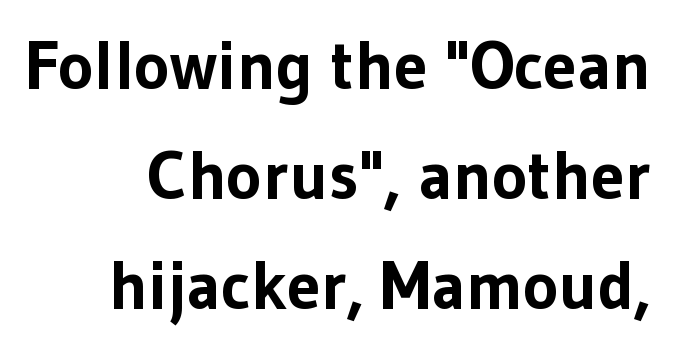
Serif or sans? Sans — the stroke terminals are bare. Spacing between characters is what you'd get straight out of the box. Posture: vertical. Its strokes are broad and dark, the hallmark of bold type.
